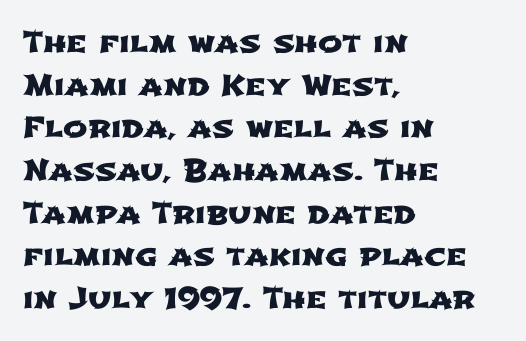
The face used here is rendered with its standard letterfit. Are there feet on the stems? There aren't — it's a sans. The foot of each line stays bare and open. These lines are rendered in a variable-pitch font. Layout note: lines flush left.
